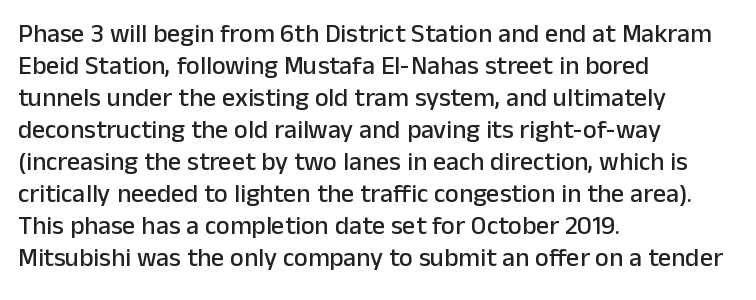
{"italic": "no", "underline": "no", "align": "left", "line_spacing_ratio": 1.23, "letter_spacing": "normal", "letter_spacing_em": 0.0, "glyph_px": 26}
